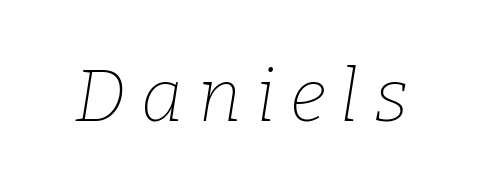
Q: Is the text bold? A: No.
Q: Is the text italic (slanted)? A: Yes, it leans right by about 9 degrees.
Q: Is the typeface a serif or a sans-serif typeface? A: Serif.
Q: Is the text underlined? A: No.
Q: Is the spacing between letters normal or unusually wide? A: Unusually wide.
Q: Width (condensed, normal, or wide)? A: Normal.
Q: Stroke contrast? A: Low.
Q: x-height? A: Medium.
Q: Monospaced? A: No.
